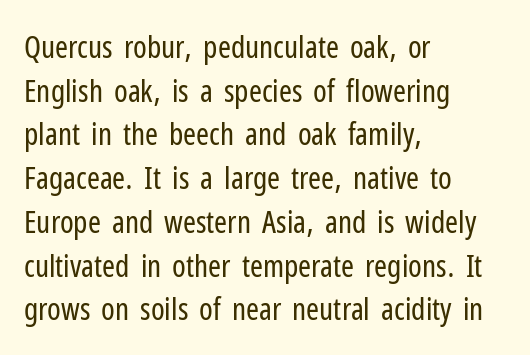
Q: Is the text bold? A: No.
Q: Is the text italic (slanted)? A: No, it is upright.
Q: Is the typeface a serif or a sans-serif typeface? A: Sans-serif.
Q: Is the text underlined? A: No.
Q: How is the paragraph aligned? A: Left-aligned.
Q: Is the spacing between letters normal or unusually wide? A: Normal.
Q: Is the spacing between lines tight, normal or loose? A: Normal.
Q: Width (condensed, normal, or wide)? A: Condensed.
Q: Stroke contrast? A: Low.
Q: x-height? A: Medium.
Q: Monospaced? A: No.
